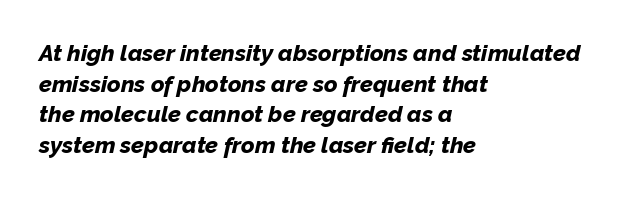
{"italic": "yes", "lean": "right", "slant_degrees": 12, "bold": "yes", "underline": "no", "align": "left", "line_spacing": "normal", "line_spacing_ratio": 1.33, "letter_spacing": "normal", "letter_spacing_em": 0.0, "glyph_px": 23}
